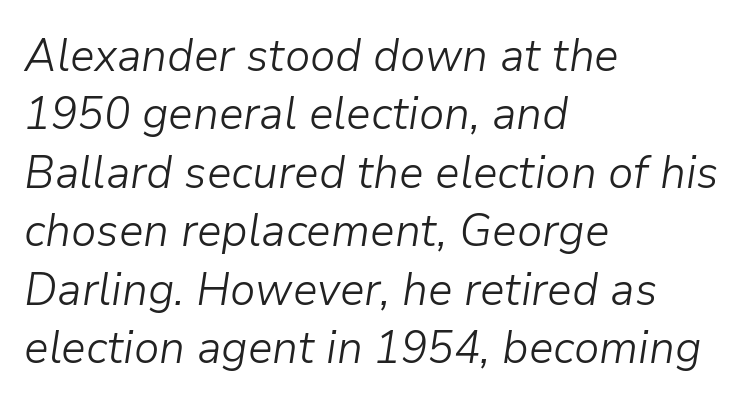
{"italic": "yes", "lean": "right", "slant_degrees": 9, "bold": "no", "weight": "light", "width": "normal", "stroke_contrast": "low", "x_height": "medium", "monospaced": "no", "underline": "no", "align": "left", "line_spacing": "normal", "line_spacing_ratio": 1.27, "letter_spacing": "normal", "letter_spacing_em": 0.0, "glyph_px": 46}
